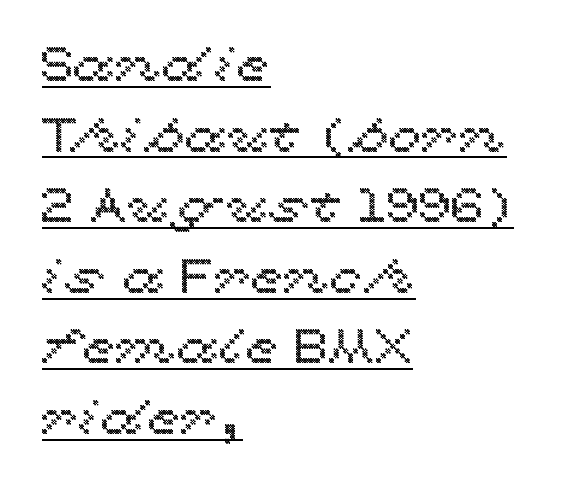
Q: Is the text italic (slanted)? A: Yes.
Q: Is the text underlined? A: Yes.
Q: How is the paragraph aligned? A: Left-aligned.
Q: Is the spacing between letters normal or unusually wide? A: Normal.
Q: Is the spacing between lines tight, normal or loose? A: Normal.
Q: Width (condensed, normal, or wide)? A: Wide.
Q: x-height? A: Medium.
Q: Monospaced? A: No.
